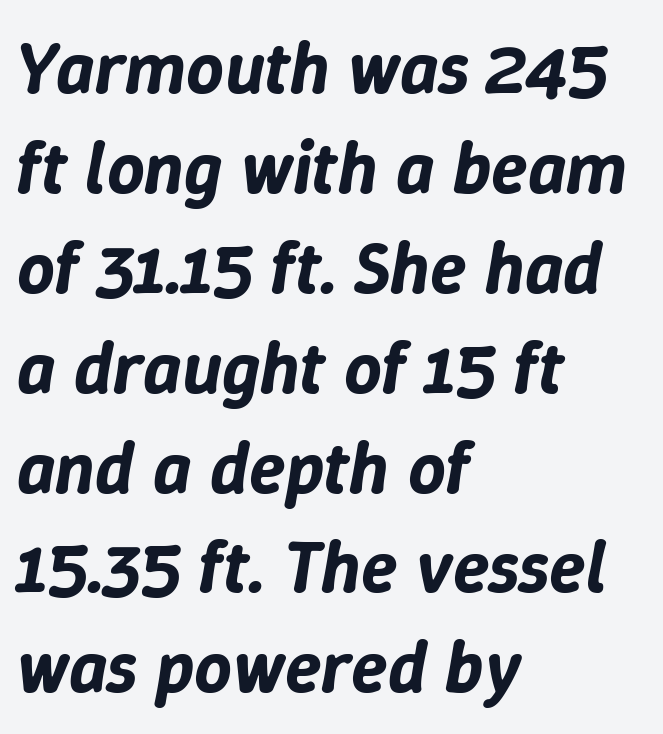
The image shows 74 px text type, italic (leaning right); set left-aligned, normal line spacing (1.35x), normal letter spacing, not underlined; low stroke contrast and a medium x-height.
